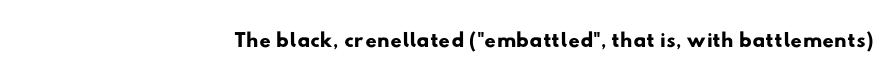
{"serif": "no", "width": "wide", "stroke_contrast": "low", "x_height": "small", "monospaced": "no", "underline": "no", "letter_spacing": "normal", "letter_spacing_em": 0.0, "glyph_px": 32}
